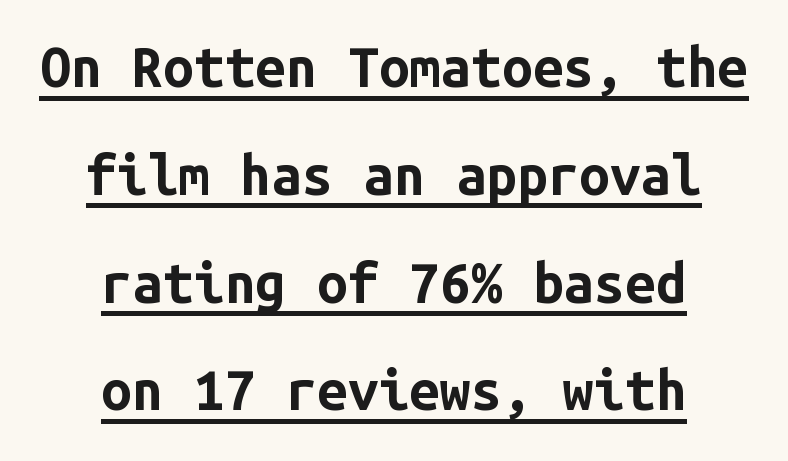
Q: Is the text bold? A: Yes.
Q: Is the text italic (slanted)? A: No, it is upright.
Q: Is the typeface a serif or a sans-serif typeface? A: Sans-serif.
Q: Is the text underlined? A: Yes.
Q: How is the paragraph aligned? A: Centered.
Q: Is the spacing between letters normal or unusually wide? A: Normal.
Q: Is the spacing between lines tight, normal or loose? A: Loose.
Q: Width (condensed, normal, or wide)? A: Normal.
Q: Stroke contrast? A: Low.
Q: x-height? A: Medium.
Q: Monospaced? A: Yes.
